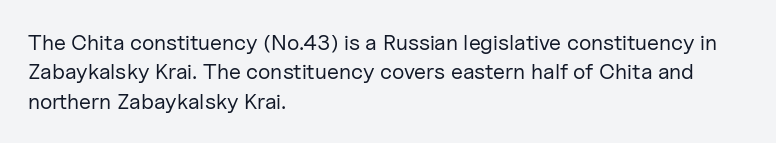
The image shows 22 px text type, upright; set left-aligned, normal line spacing (1.34x), normal letter spacing, not underlined.
